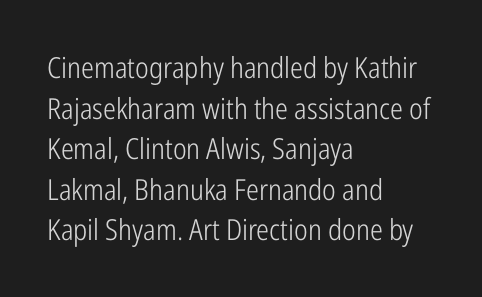
{"serif": "no", "italic": "no", "bold": "no", "weight": "light", "width": "condensed", "stroke_contrast": "low", "x_height": "medium", "monospaced": "no", "underline": "no", "align": "left", "line_spacing": "normal", "line_spacing_ratio": 1.4, "letter_spacing": "normal", "letter_spacing_em": 0.0, "glyph_px": 29}
